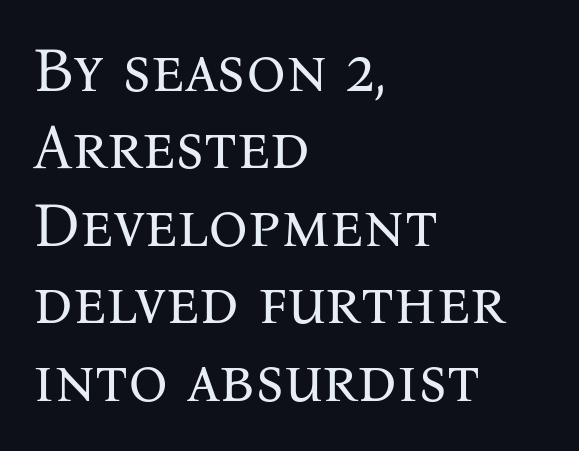
The image shows 62 px regular-weight serif type, upright; set left-aligned, normal line spacing (1.25x), normal letter spacing, not underlined; medium stroke contrast and a medium x-height.
